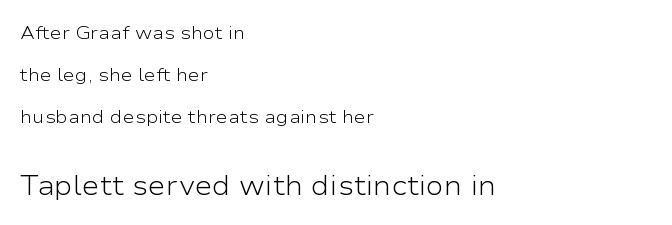
The area under the type is left untouched. Caption: face not bold, strokes unweighted. A roman cut, with each character standing at attention. Does the copy run flush right? No — it runs flush left.
